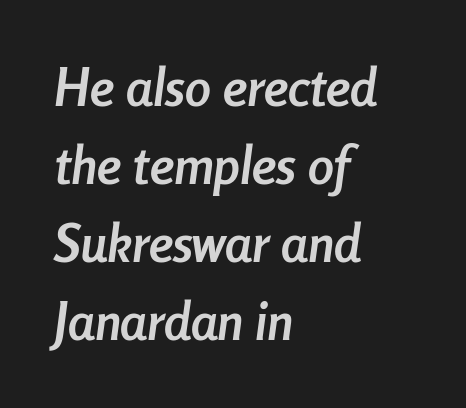
The image shows 52 px semibold, condensed type, italic (leaning right); set left-aligned, normal line spacing (1.5x), normal letter spacing, not underlined; low stroke contrast and a medium x-height.
